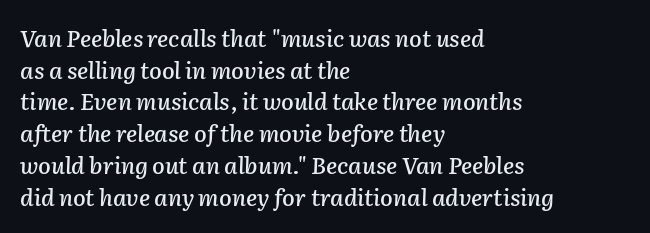
Q: Is the text italic (slanted)? A: Yes, it leans right by about 2 degrees.
Q: Is the text underlined? A: No.
Q: How is the paragraph aligned? A: Left-aligned.
Q: Is the spacing between letters normal or unusually wide? A: Normal.
Q: Is the spacing between lines tight, normal or loose? A: Normal.
